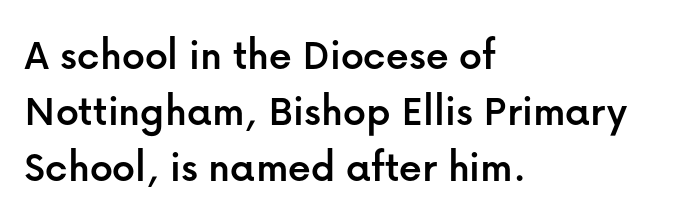
{"serif": "no", "italic": "no", "width": "normal", "stroke_contrast": "low", "x_height": "medium", "monospaced": "no", "underline": "no", "align": "left", "line_spacing": "normal", "line_spacing_ratio": 1.25, "letter_spacing": "normal", "letter_spacing_em": 0.0, "glyph_px": 45}
